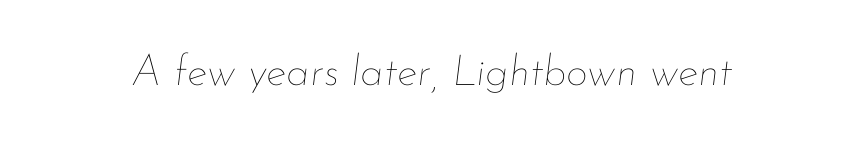
Q: Is the text bold? A: No.
Q: Is the text italic (slanted)? A: Yes, it leans right by about 7 degrees.
Q: Is the text underlined? A: No.
Q: Is the spacing between letters normal or unusually wide? A: Normal.
Q: Width (condensed, normal, or wide)? A: Normal.
Q: Stroke contrast? A: Low.
Q: x-height? A: Small.
Q: Monospaced? A: No.
